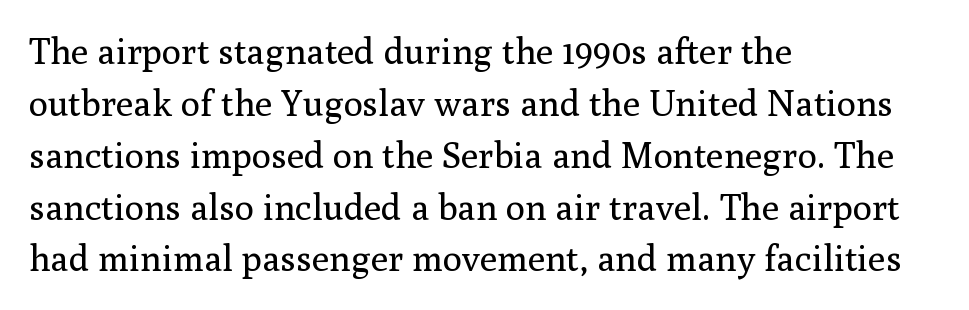
Look at the tracking — it's just the regular setting, nothing added. The letters carry serifs — small finishing strokes at the ends of their stems. Designer's note — italics off, roman on. Anything drawn beneath the words? Only blank space.
